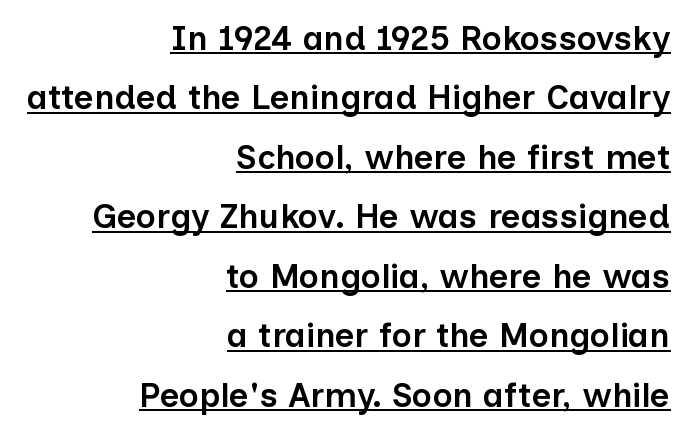
{"serif": "no", "italic": "no", "bold": "semi", "weight": "semibold", "width": "normal", "stroke_contrast": "low", "x_height": "medium", "monospaced": "no", "underline": "yes", "align": "right", "line_spacing_ratio": 1.75, "letter_spacing": "normal", "letter_spacing_em": 0.0, "glyph_px": 34}
